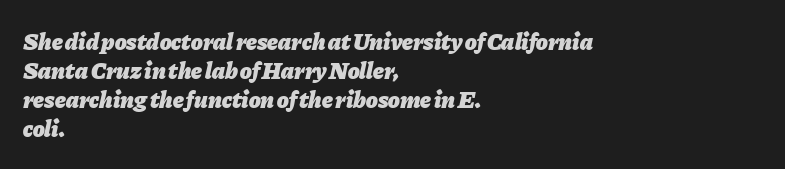
Plenty of ink on the page — the face is bold. Does the lettering tilt? It does — this is italic. If you drew a ruler down the left edge, every line would touch it. Bare-footed words on every line. Short note: letters normally spaced.
